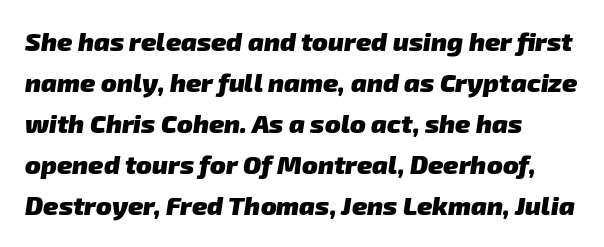
The rendering uses a moderate line-height, typical for paragraphs. The strokes are fattened all the way to bold. There is no visible air inserted between adjacent glyphs. A bare baseline throughout the passage. Line beginnings align vertically; line endings do not.
